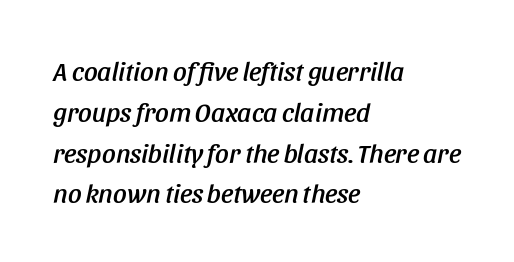
{"italic": "yes", "lean": "right", "slant_degrees": 11, "underline": "no", "align": "left", "line_spacing": "normal", "line_spacing_ratio": 1.51, "letter_spacing": "normal", "letter_spacing_em": 0.0, "glyph_px": 27}
